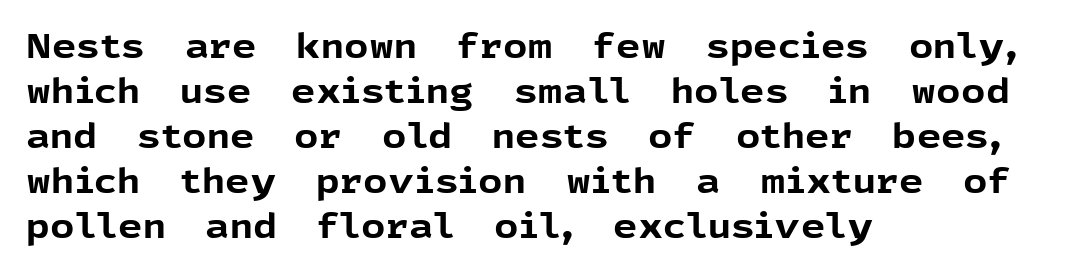
Q: Is the text bold? A: Yes.
Q: Is the text italic (slanted)? A: No, it is upright.
Q: Is the typeface a serif or a sans-serif typeface? A: Sans-serif.
Q: Is the text underlined? A: No.
Q: How is the paragraph aligned? A: Left-aligned.
Q: Is the spacing between letters normal or unusually wide? A: Normal.
Q: Is the spacing between lines tight, normal or loose? A: Normal.
Q: Width (condensed, normal, or wide)? A: Normal.
Q: x-height? A: Medium.
Q: Monospaced? A: No.
